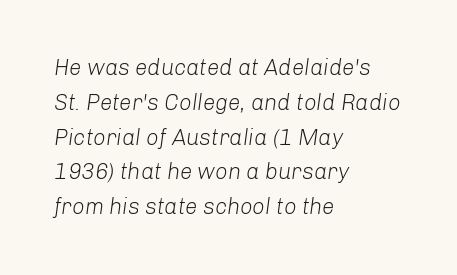
{"italic": "yes", "lean": "right", "slant_degrees": 8, "bold": "no", "underline": "no", "align": "left", "line_spacing": "normal", "line_spacing_ratio": 1.58, "letter_spacing": "normal", "letter_spacing_em": 0.0, "glyph_px": 22}
